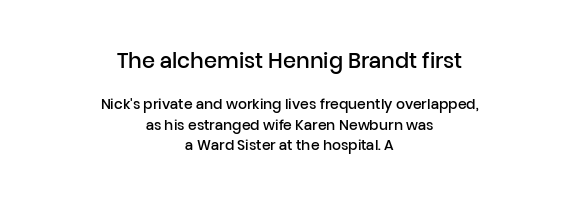
Q: Is the text bold? A: Semi-bold.
Q: Is the text italic (slanted)? A: No, it is upright.
Q: Is the text underlined? A: No.
Q: How is the paragraph aligned? A: Centered.
Q: Is the spacing between letters normal or unusually wide? A: Normal.
Q: Is the spacing between lines tight, normal or loose? A: Normal.
Q: Which block of text is set in a larger size, the first (top) or the second (bottom)? A: The first (top) one.
